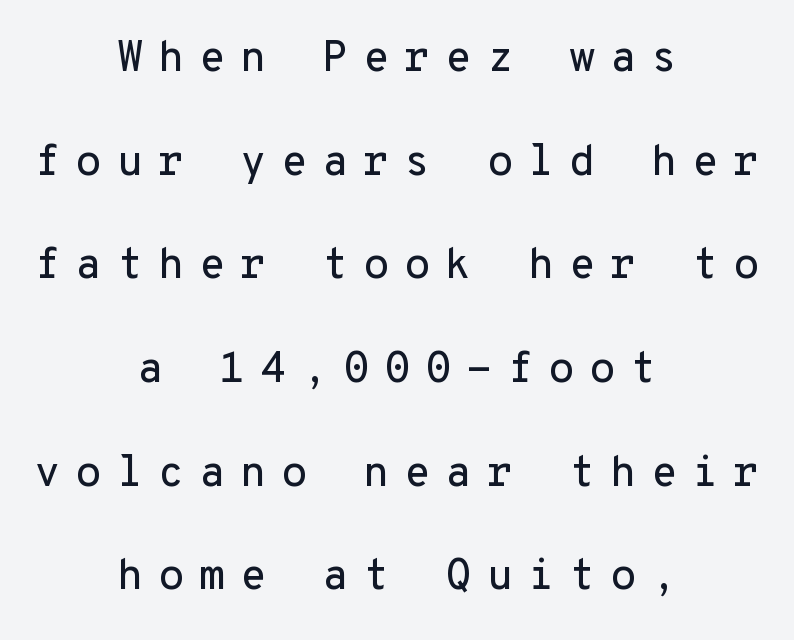
Students, observe: this is what heavily led, spacious text looks like. The space beneath each line is pristine and unruled. The font family rendered here belongs to the sans-serif group. This sample has the even, mechanical cadence of fixed-width lettering. Someone cranked the tracking dial way up on this one.
